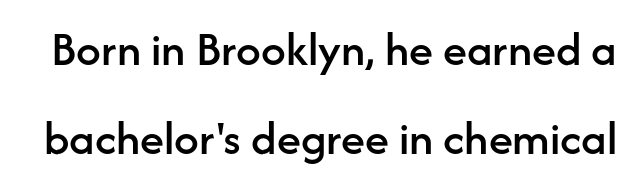
The image shows 49 px sans-serif type, upright; set line spacing 1.81x, normal letter spacing, not underlined; low stroke contrast and a medium x-height.
